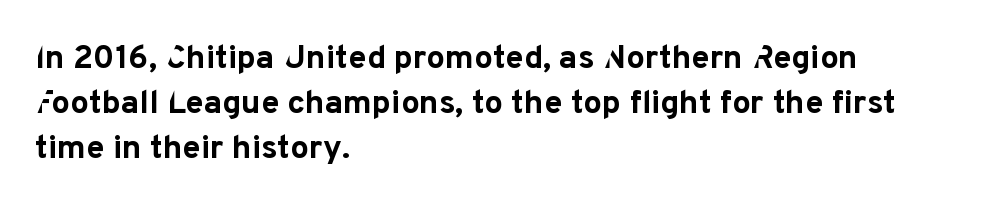
{"serif": "no", "italic": "no", "bold": "yes", "weight": "bold", "width": "normal", "stroke_contrast": "low", "x_height": "medium", "monospaced": "no", "underline": "no", "align": "left", "line_spacing": "normal", "line_spacing_ratio": 1.37, "letter_spacing": "normal", "letter_spacing_em": 0.0, "glyph_px": 33}
